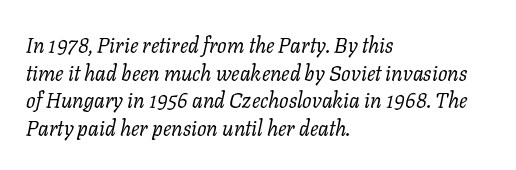
In CSS terms this would be text-align: left. Students, note that the glyphs here touch the page at normal intervals. The lettering tilts uniformly, giving the passage an italic look. Quick note: underline off. No chunkiness to these letters — they're not bold.
